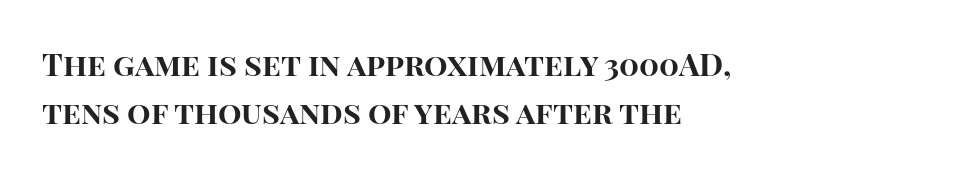
Each new line begins a customary step beneath the previous one. The face used here is proportionally spaced, like ordinary book or web type. This is heavy type, rendered in bold. Grotesque or geometric, the face here clearly has no serifs. When letters stand straight like this, we call the style roman or upright.
